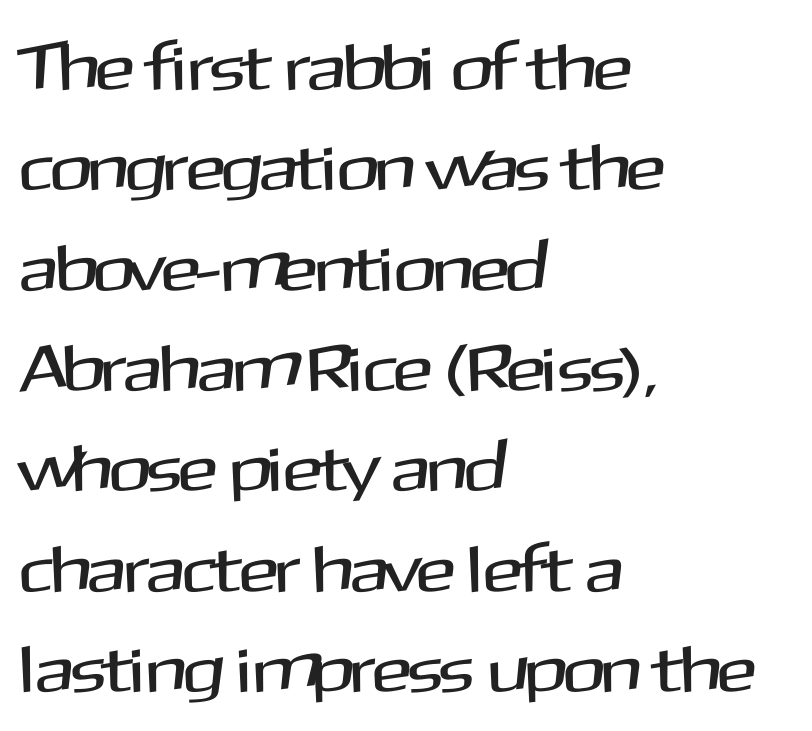
The letters sit at their default tracking, neither squeezed nor spread. The face used here is proportionally spaced, like ordinary book or web type. A sans-serif font was chosen for this passage. In terms of leading, this rendering sits right in the middle. It's the straight-up-and-down kind of type.
